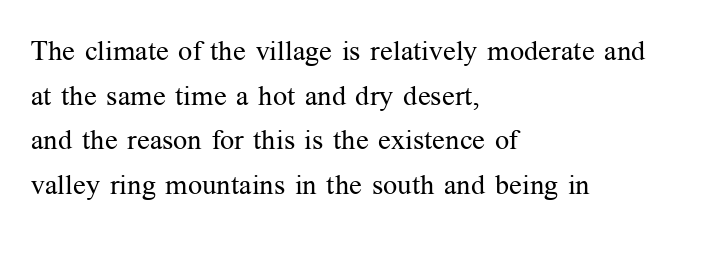
This sample uses an upright cut, with every glyph sitting square on the baseline. Spacing between characters is what you'd get straight out of the box. Note: serifs present on the glyphs. Each letter keeps its own natural width here, so spacing adapts to shape. The line-height multiplier appears to be the usual default. Words float on clear page, feet unadorned.
